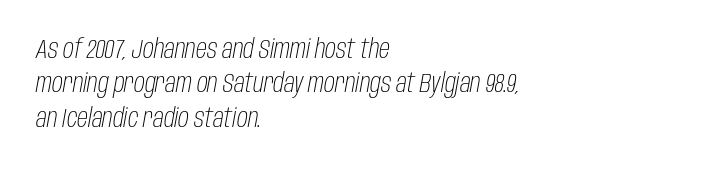
{"italic": "yes", "lean": "right", "slant_degrees": 10, "bold": "no", "underline": "no", "align": "left", "line_spacing": "normal", "line_spacing_ratio": 1.27, "letter_spacing": "normal", "letter_spacing_em": 0.0, "glyph_px": 27}
